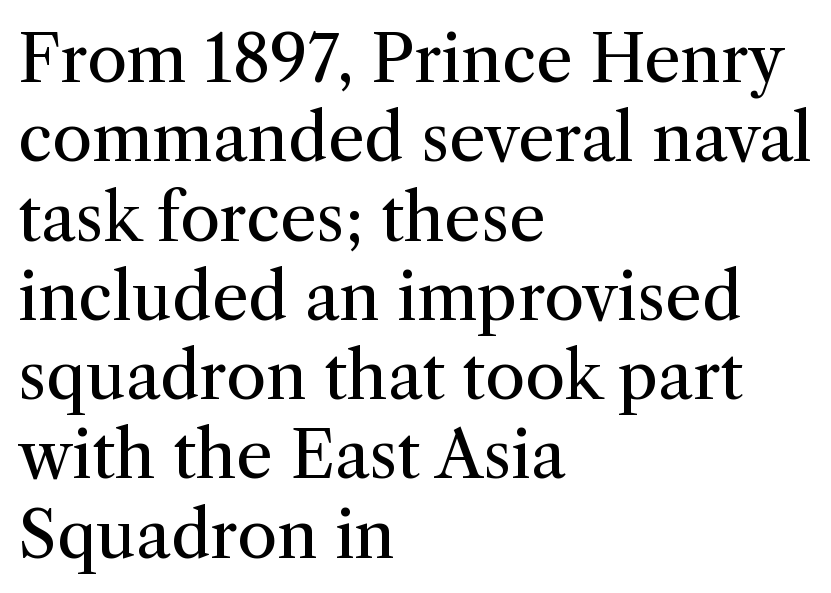
The image shows 65 px regular-weight serif type, upright; set left-aligned, line spacing 1.22x, normal letter spacing, not underlined; medium stroke contrast and a medium x-height.
